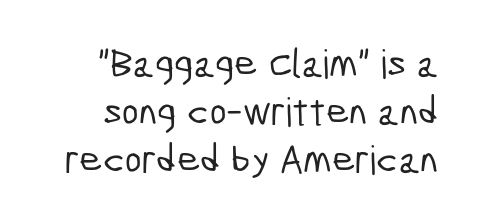
In terms of letterform style, serifs are entirely absent. The space beneath each line is pristine and unruled. Short note: letters normally spaced. Do the characters align in a grid? No, the font is proportional.
